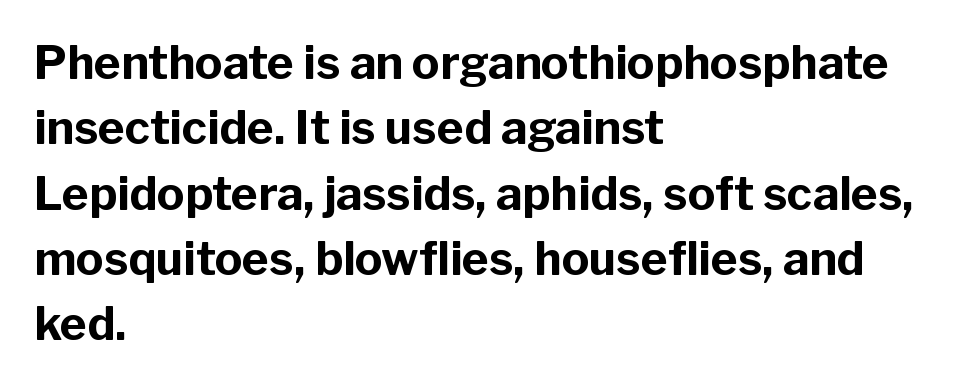
{"serif": "no", "italic": "no", "bold": "yes", "weight": "bold", "width": "normal", "stroke_contrast": "low", "x_height": "medium", "monospaced": "no", "underline": "no", "align": "left", "line_spacing": "normal", "line_spacing_ratio": 1.42, "letter_spacing": "normal", "letter_spacing_em": 0.0, "glyph_px": 46}
